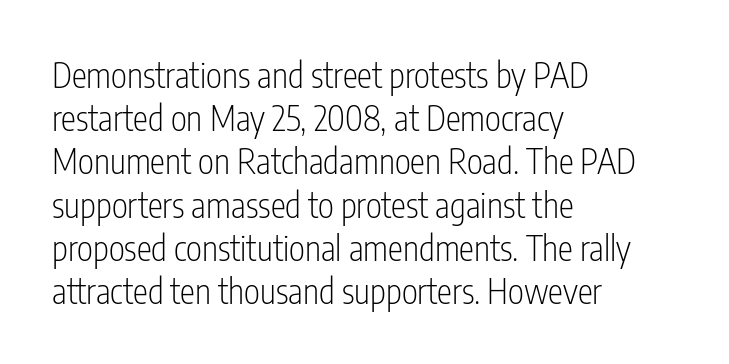
Q: Is the text bold? A: No.
Q: Is the text italic (slanted)? A: No, it is upright.
Q: Is the typeface a serif or a sans-serif typeface? A: Sans-serif.
Q: Is the text underlined? A: No.
Q: How is the paragraph aligned? A: Left-aligned.
Q: Is the spacing between letters normal or unusually wide? A: Normal.
Q: Is the spacing between lines tight, normal or loose? A: Normal.
Q: Width (condensed, normal, or wide)? A: Condensed.
Q: Stroke contrast? A: Low.
Q: x-height? A: Medium.
Q: Monospaced? A: No.
